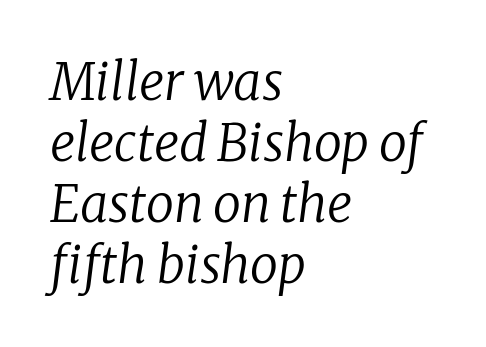
{"serif": "yes", "italic": "yes", "lean": "right", "slant_degrees": 8, "bold": "no", "weight": "regular", "width": "normal", "stroke_contrast": "low", "x_height": "medium", "monospaced": "no", "underline": "no", "align": "left", "line_spacing_ratio": 1.22, "letter_spacing": "normal", "letter_spacing_em": 0.0, "glyph_px": 50}
